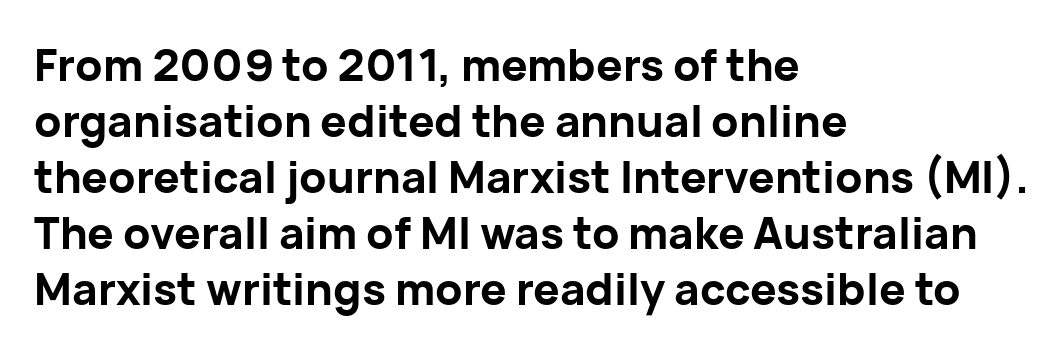
{"serif": "no", "italic": "no", "bold": "yes", "weight": "bold", "width": "normal", "stroke_contrast": "low", "x_height": "medium", "monospaced": "no", "underline": "no", "align": "left", "line_spacing": "normal", "line_spacing_ratio": 1.27, "letter_spacing": "normal", "letter_spacing_em": 0.0, "glyph_px": 44}
